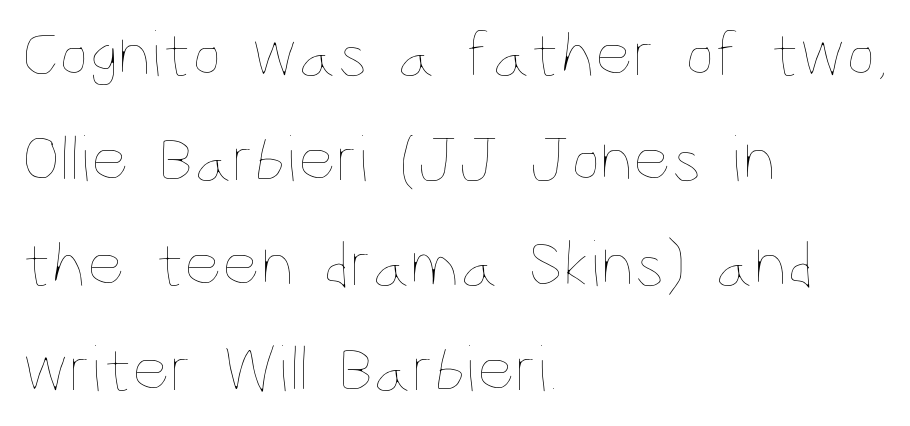
Ascenders rise straight up at ninety degrees. The typesetter chose a ragged-right arrangement here. The space directly below the letters is spotless. This sample uses plain, unmodified letter spacing.
